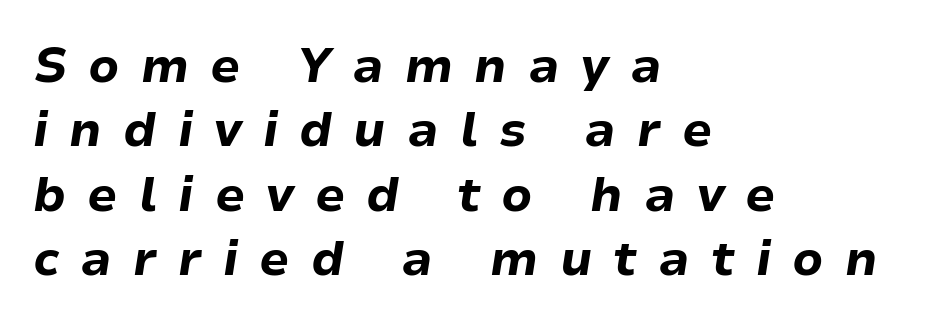
{"italic": "yes", "lean": "right", "slant_degrees": 9, "bold": "yes", "weight": "bold", "width": "normal", "stroke_contrast": "low", "x_height": "medium", "monospaced": "no", "underline": "no", "align": "left", "line_spacing": "normal", "line_spacing_ratio": 1.34, "letter_spacing": "wide", "letter_spacing_em": 0.44, "glyph_px": 48}
